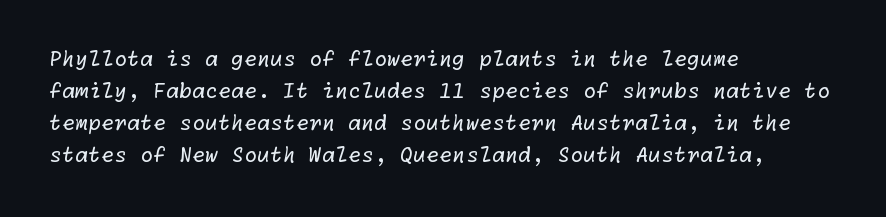
How would I describe the line gaps? Plain and ordinary. Default kerning and tracking; the words read as compact shapes. The space directly below the letters is spotless. The ragged edge is on the right, which tells us the setting is flush left. Stems here are at most as thick as an everyday book face.
